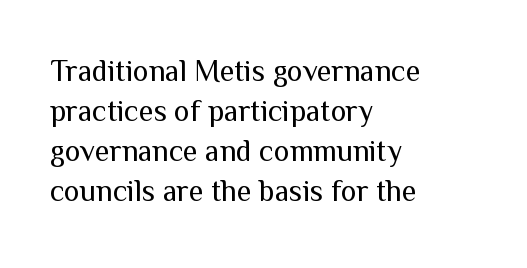
The typography opts for an upright posture over an oblique one. Layout note: lines flush left. A clean baseline with only descenders dipping below it. Do the characters align in a grid? No, the font is proportional. This rendering leaves character spacing at its baseline value.
